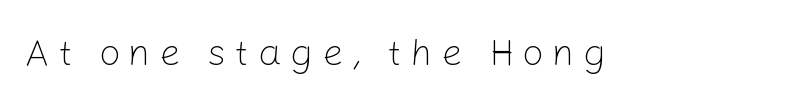
The image shows 38 px light sans-serif type, upright; set unusually wide letter spacing (+0.22 em), not underlined; low stroke contrast and a medium x-height.
